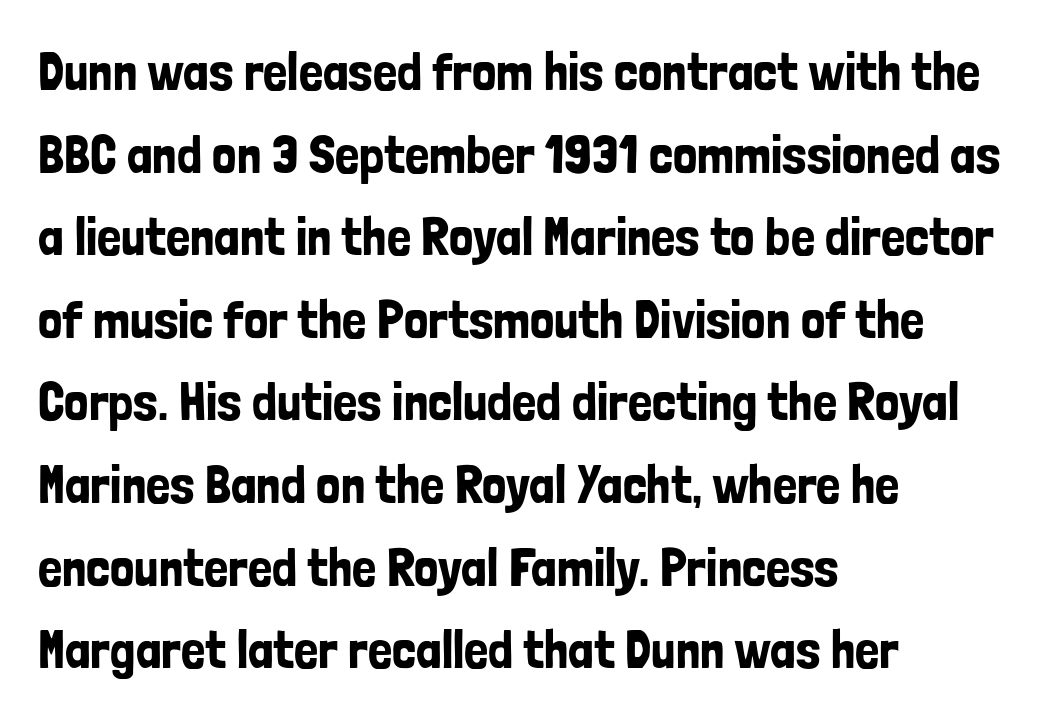
{"serif": "no", "italic": "no", "width": "condensed", "stroke_contrast": "low", "x_height": "medium", "monospaced": "no", "underline": "no", "align": "left", "line_spacing": "normal", "line_spacing_ratio": 1.53, "letter_spacing": "normal", "letter_spacing_em": 0.0, "glyph_px": 54}
